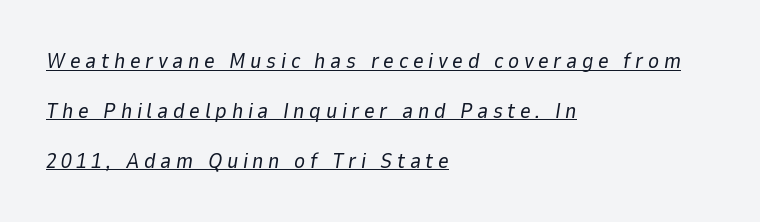
The image shows 21 px text type, italic (leaning right); set left-aligned, loose line spacing (2.37x), unusually wide letter spacing (+0.22 em), underlined.
